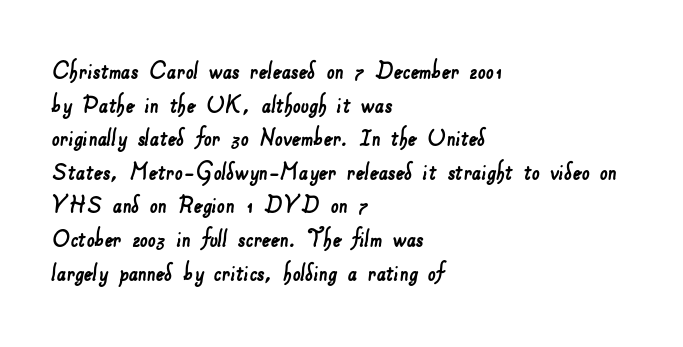
Q: Is the typeface a serif or a sans-serif typeface? A: Sans-serif.
Q: Is the text underlined? A: No.
Q: How is the paragraph aligned? A: Left-aligned.
Q: Is the spacing between letters normal or unusually wide? A: Normal.
Q: Width (condensed, normal, or wide)? A: Normal.
Q: Stroke contrast? A: Low.
Q: x-height? A: Small.
Q: Monospaced? A: No.
